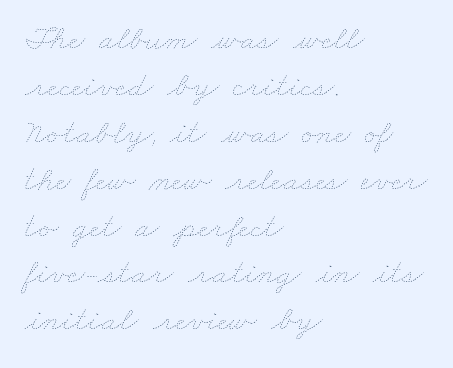
Q: Is the text bold? A: No.
Q: Is the text underlined? A: No.
Q: How is the paragraph aligned? A: Left-aligned.
Q: Is the spacing between letters normal or unusually wide? A: Normal.
Q: Is the spacing between lines tight, normal or loose? A: Normal.
Q: Width (condensed, normal, or wide)? A: Wide.
Q: Stroke contrast? A: Low.
Q: x-height? A: Small.
Q: Monospaced? A: No.
